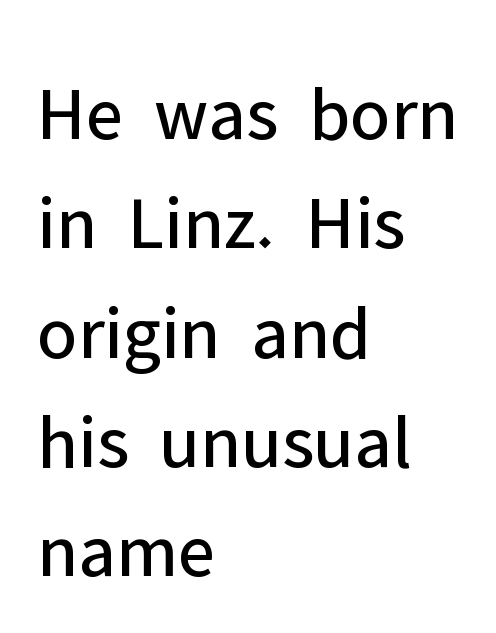
The image shows 77 px regular-weight sans-serif type, upright; set left-aligned, normal line spacing (1.42x), normal letter spacing, not underlined; low stroke contrast and a medium x-height.
